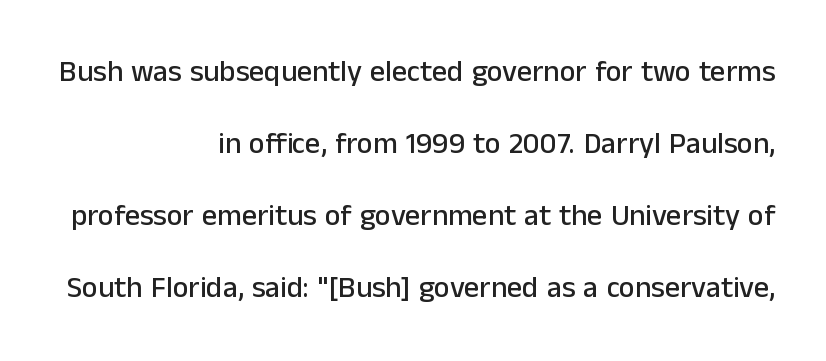
{"serif": "no", "italic": "no", "width": "normal", "stroke_contrast": "low", "x_height": "medium", "monospaced": "no", "underline": "no", "align": "right", "line_spacing": "loose", "line_spacing_ratio": 2.4, "letter_spacing": "normal", "letter_spacing_em": 0.0, "glyph_px": 30}
